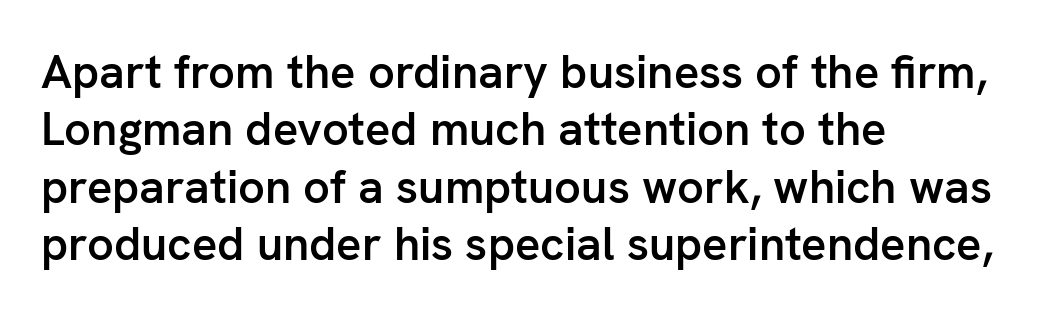
The image shows 47 px semibold sans-serif type, upright; set left-aligned, line spacing 1.22x, normal letter spacing, not underlined; low stroke contrast and a medium x-height.
